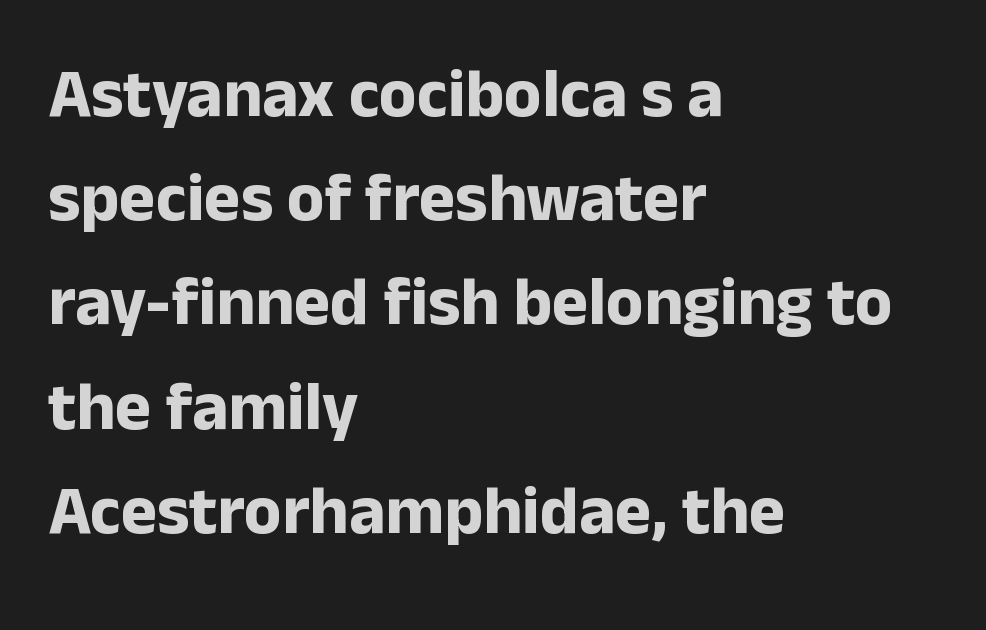
Are there feet on the stems? There aren't — it's a sans. No extra tracking has been applied to these lines. Do the characters align in a grid? No, the font is proportional. The paragraph has a hard left edge and a soft right edge. Beneath every word, the page is bare.
